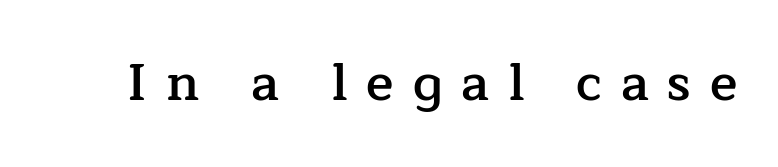
Q: Is the text bold? A: Semi-bold.
Q: Is the text italic (slanted)? A: No, it is upright.
Q: Is the typeface a serif or a sans-serif typeface? A: Serif.
Q: Is the text underlined? A: No.
Q: Is the spacing between letters normal or unusually wide? A: Unusually wide.
Q: Width (condensed, normal, or wide)? A: Normal.
Q: Stroke contrast? A: Low.
Q: x-height? A: Medium.
Q: Monospaced? A: No.
